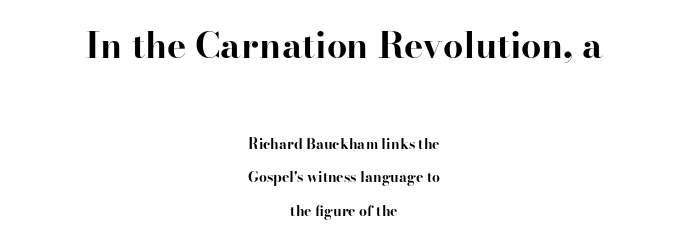
{"serif": "yes", "italic": "no", "bold": "yes", "weight": "bold", "width": "normal", "stroke_contrast": "high", "x_height": "small", "monospaced": "no", "underline": "no", "align": "center", "line_spacing": "loose", "line_spacing_ratio": 2.41, "letter_spacing": "normal", "letter_spacing_em": 0.0, "larger_block": "first", "size_ratio": 2.57, "glyph_px": 36}
